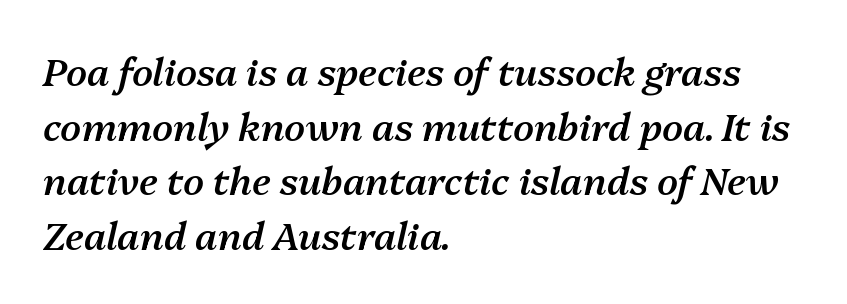
{"italic": "yes", "lean": "right", "slant_degrees": 13, "bold": "semi", "weight": "semibold", "width": "normal", "stroke_contrast": "medium", "x_height": "medium", "monospaced": "no", "underline": "no", "align": "left", "line_spacing": "normal", "line_spacing_ratio": 1.44, "letter_spacing": "normal", "letter_spacing_em": 0.0, "glyph_px": 38}
